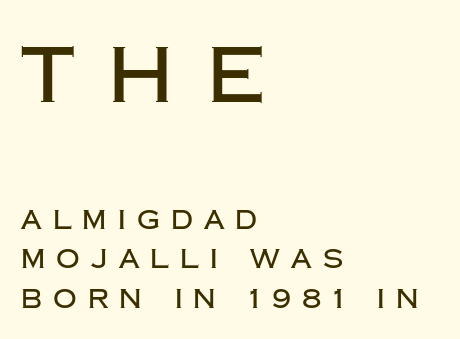
Q: Is the text italic (slanted)? A: No, it is upright.
Q: Is the typeface a serif or a sans-serif typeface? A: Sans-serif.
Q: Is the text underlined? A: No.
Q: How is the paragraph aligned? A: Left-aligned.
Q: Is the spacing between letters normal or unusually wide? A: Unusually wide.
Q: Is the spacing between lines tight, normal or loose? A: Normal.
Q: Which block of text is set in a larger size, the first (top) or the second (bottom)? A: The first (top) one.
Q: Width (condensed, normal, or wide)? A: Normal.
Q: Stroke contrast? A: Low.
Q: x-height? A: Large.
Q: Monospaced? A: No.
